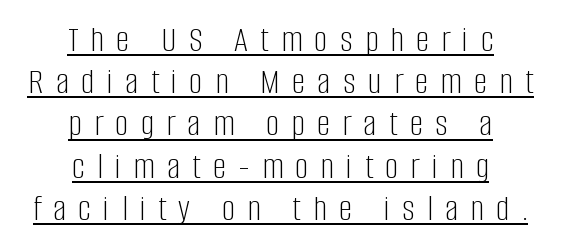
Q: Is the text bold? A: No.
Q: Is the text italic (slanted)? A: No, it is upright.
Q: Is the typeface a serif or a sans-serif typeface? A: Sans-serif.
Q: Is the text underlined? A: Yes.
Q: How is the paragraph aligned? A: Centered.
Q: Is the spacing between letters normal or unusually wide? A: Unusually wide.
Q: Is the spacing between lines tight, normal or loose? A: Tight.
Q: Width (condensed, normal, or wide)? A: Condensed.
Q: Stroke contrast? A: Low.
Q: x-height? A: Large.
Q: Monospaced? A: No.
